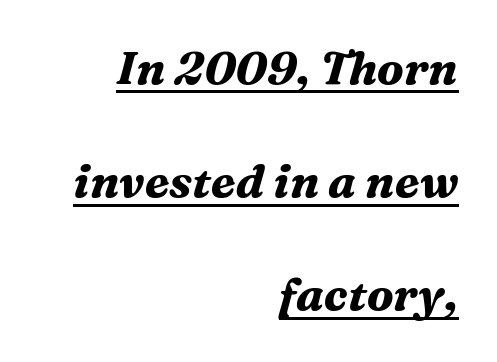
The image shows 46 px bold serif type, italic (leaning right); set right-aligned, loose line spacing (2.46x), normal letter spacing, underlined; medium stroke contrast and a medium x-height.
